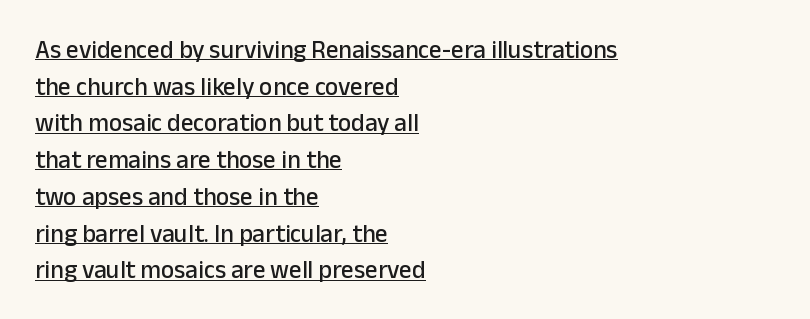
This is underlined copy, the kind a proofreader might mark for attention. Rows of type keep a routine distance in the vertical direction. All the whitespace from short lines collects on the right. Posture: upright roman. The type is set solid horizontally, with unmodified tracking.
